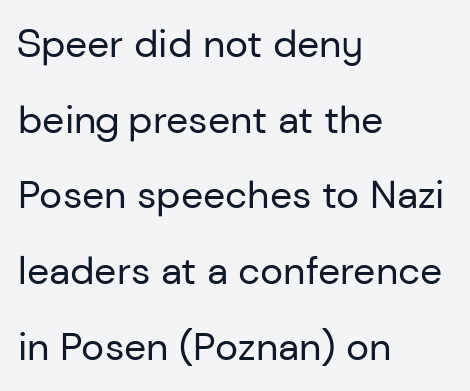
Q: Is the text bold? A: No.
Q: Is the text italic (slanted)? A: No, it is upright.
Q: Is the typeface a serif or a sans-serif typeface? A: Sans-serif.
Q: Is the text underlined? A: No.
Q: How is the paragraph aligned? A: Left-aligned.
Q: Is the spacing between letters normal or unusually wide? A: Normal.
Q: Is the spacing between lines tight, normal or loose? A: Loose.
Q: Width (condensed, normal, or wide)? A: Normal.
Q: Stroke contrast? A: Low.
Q: x-height? A: Medium.
Q: Monospaced? A: No.
